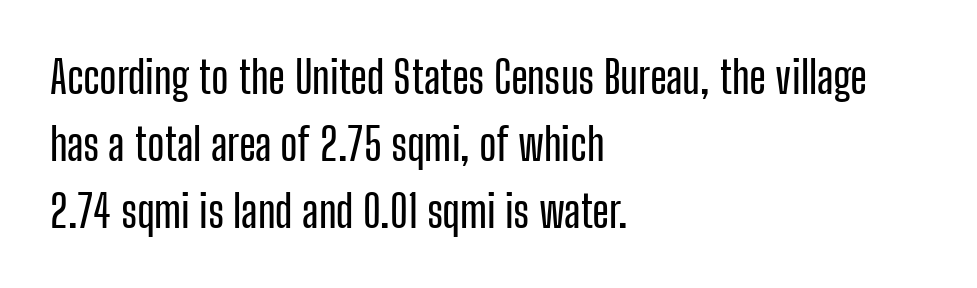
Q: Is the text italic (slanted)? A: No, it is upright.
Q: Is the typeface a serif or a sans-serif typeface? A: Sans-serif.
Q: Is the text underlined? A: No.
Q: How is the paragraph aligned? A: Left-aligned.
Q: Is the spacing between letters normal or unusually wide? A: Normal.
Q: Is the spacing between lines tight, normal or loose? A: Normal.
Q: Width (condensed, normal, or wide)? A: Condensed.
Q: Stroke contrast? A: Low.
Q: x-height? A: Medium.
Q: Monospaced? A: No.
